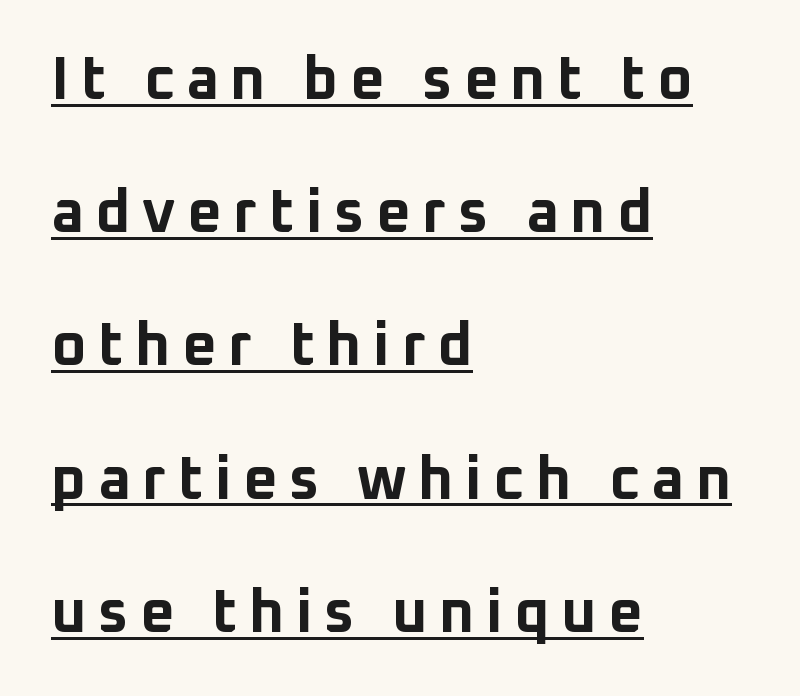
{"serif": "no", "italic": "no", "bold": "yes", "weight": "bold", "width": "normal", "stroke_contrast": "low", "x_height": "medium", "monospaced": "no", "underline": "yes", "align": "left", "line_spacing": "loose", "line_spacing_ratio": 2.22, "glyph_px": 60}
